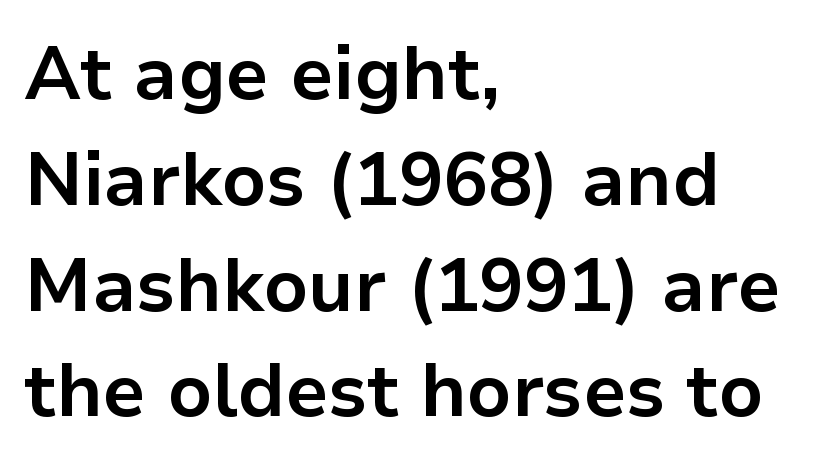
The horizontal fit of the characters is conventional and even. The face used here is a sans, in the tradition of grotesques and geometrics. This is the regular roman posture of the typeface. Think of a printed novel: that variable character pitch is what you see here. Leading: standard.
